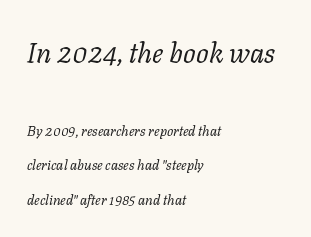
The image shows 28 px regular-weight serif type, italic (leaning right); set left-aligned, loose line spacing (2.45x), normal letter spacing, not underlined; the first (top) block is 2.0x larger; low stroke contrast and a medium x-height.
